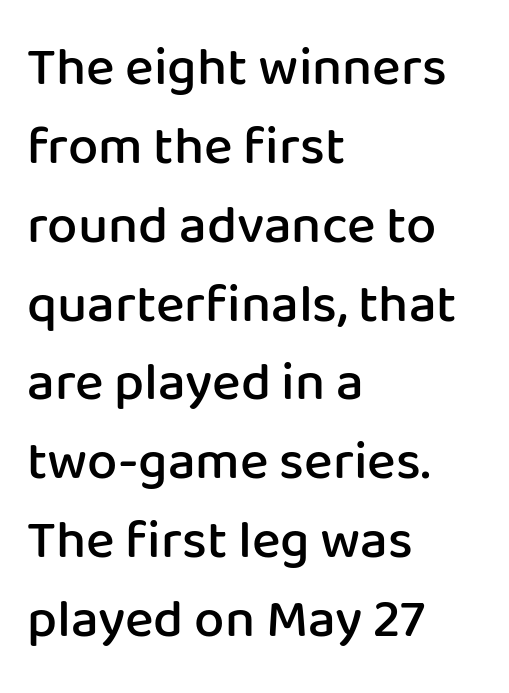
The passage shown is typeset with a sans-serif family. In terms of letterspacing, this is plain default setting. Letters rest on an invisible, unmarked baseline. The rag falls on the right side of this text block.
